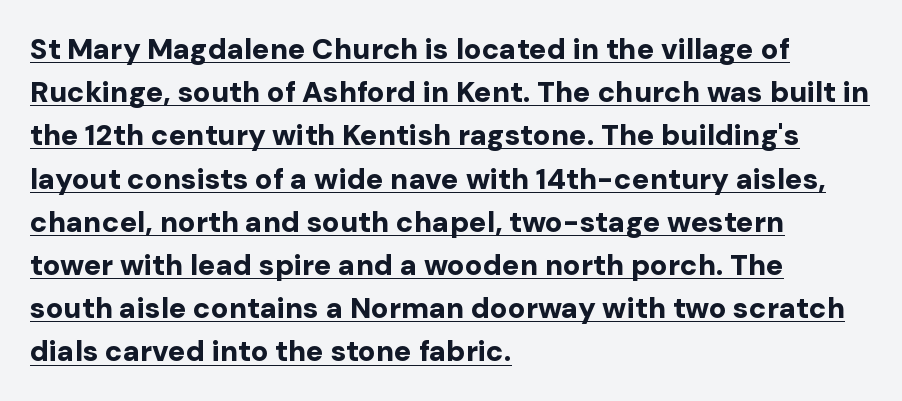
Q: Is the text bold? A: Yes.
Q: Is the text italic (slanted)? A: No, it is upright.
Q: Is the typeface a serif or a sans-serif typeface? A: Sans-serif.
Q: Is the text underlined? A: Yes.
Q: How is the paragraph aligned? A: Left-aligned.
Q: Is the spacing between letters normal or unusually wide? A: Normal.
Q: Is the spacing between lines tight, normal or loose? A: Normal.
Q: Width (condensed, normal, or wide)? A: Normal.
Q: Stroke contrast? A: Low.
Q: x-height? A: Medium.
Q: Monospaced? A: No.
